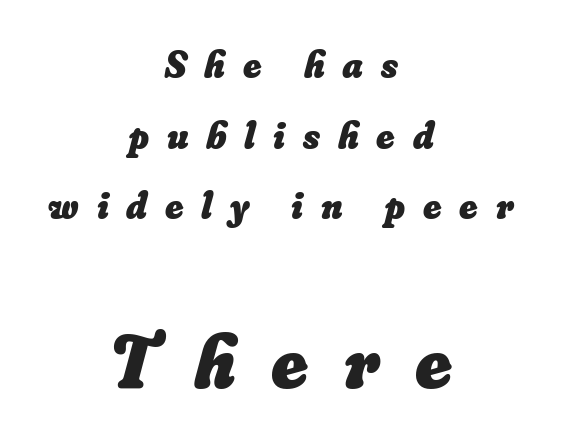
Q: Is the text bold? A: Yes.
Q: Is the text underlined? A: No.
Q: How is the paragraph aligned? A: Centered.
Q: Is the spacing between letters normal or unusually wide? A: Unusually wide.
Q: Which block of text is set in a larger size, the first (top) or the second (bottom)? A: The second (bottom) one.
Q: Width (condensed, normal, or wide)? A: Normal.
Q: Stroke contrast? A: Low.
Q: x-height? A: Small.
Q: Monospaced? A: No.
